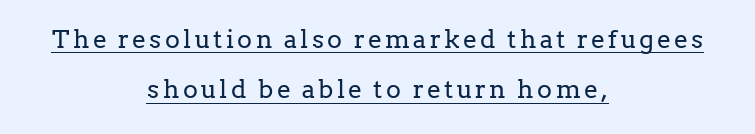
{"italic": "no", "bold": "no", "underline": "yes", "align": "center", "line_spacing": "loose", "line_spacing_ratio": 2.02, "glyph_px": 25}
